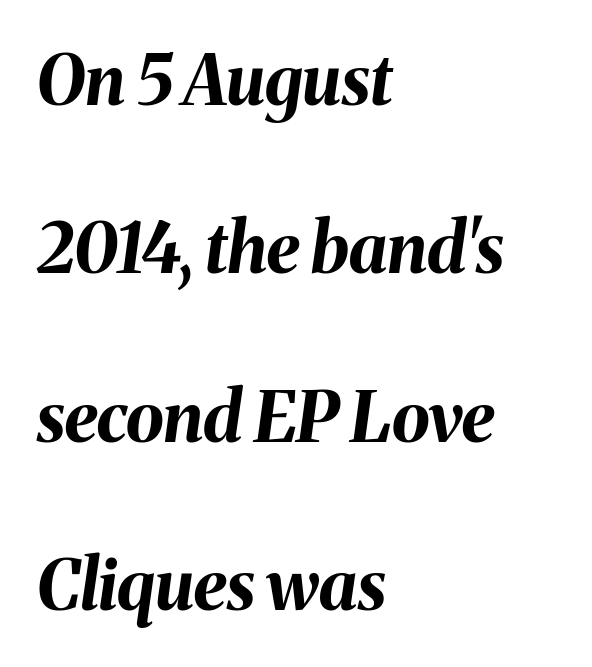
The image shows 69 px bold type, italic (leaning right); set left-aligned, loose line spacing (2.44x), normal letter spacing, not underlined; medium stroke contrast and a medium x-height.
